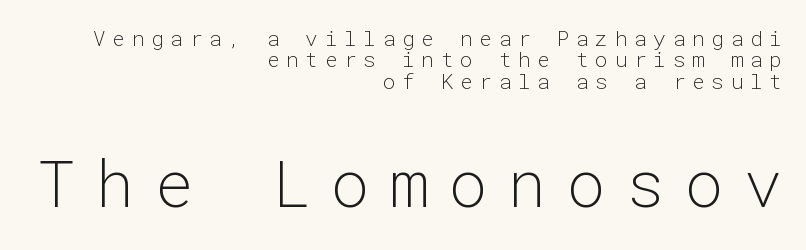
{"serif": "no", "italic": "no", "bold": "no", "weight": "light", "width": "normal", "stroke_contrast": "low", "x_height": "medium", "monospaced": "yes", "underline": "no", "align": "right", "line_spacing": "tight", "line_spacing_ratio": 1.02, "letter_spacing": "wide", "letter_spacing_em": 0.32, "larger_block": "second", "size_ratio": 3.05, "glyph_px": 64}
